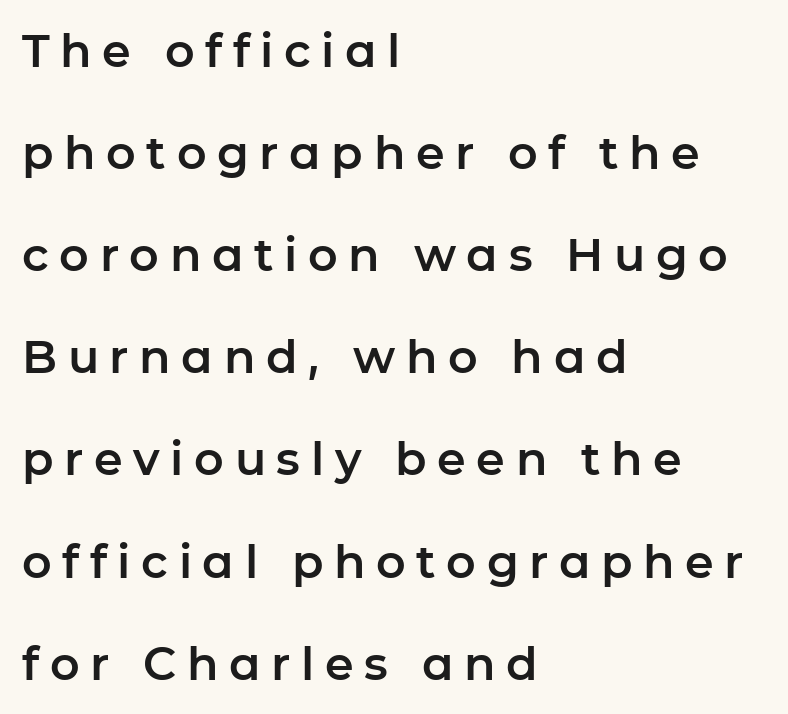
Q: Is the text italic (slanted)? A: No, it is upright.
Q: Is the typeface a serif or a sans-serif typeface? A: Sans-serif.
Q: Is the text underlined? A: No.
Q: How is the paragraph aligned? A: Left-aligned.
Q: Is the spacing between letters normal or unusually wide? A: Unusually wide.
Q: Is the spacing between lines tight, normal or loose? A: Loose.
Q: Width (condensed, normal, or wide)? A: Normal.
Q: Stroke contrast? A: Low.
Q: x-height? A: Medium.
Q: Monospaced? A: No.
